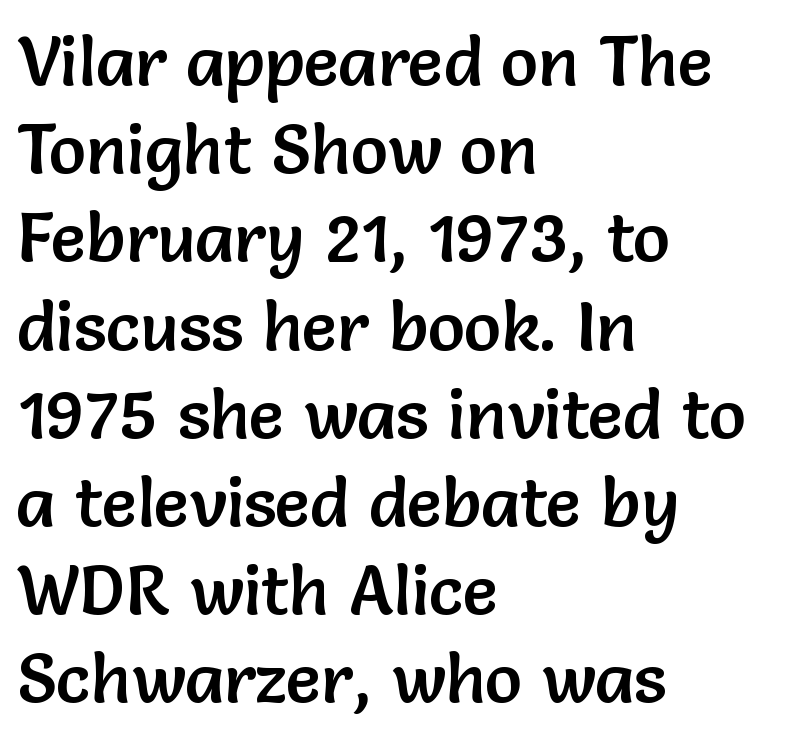
{"serif": "no", "italic": "no", "width": "normal", "stroke_contrast": "low", "x_height": "medium", "monospaced": "no", "underline": "no", "align": "left", "line_spacing": "normal", "line_spacing_ratio": 1.26, "letter_spacing": "normal", "letter_spacing_em": 0.0, "glyph_px": 70}
